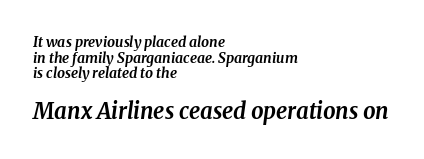
The image shows 22 px bold type, italic (leaning right); set left-aligned, tight line spacing (1.11x), normal letter spacing, not underlined; the second (bottom) block is 1.57x larger.
